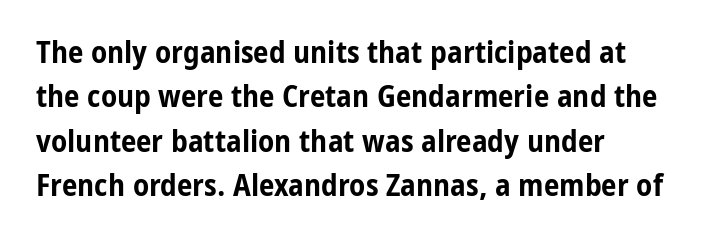
{"serif": "no", "italic": "no", "bold": "yes", "weight": "bold", "width": "condensed", "stroke_contrast": "low", "x_height": "medium", "monospaced": "no", "underline": "no", "align": "left", "line_spacing": "normal", "line_spacing_ratio": 1.43, "letter_spacing": "normal", "letter_spacing_em": 0.0, "glyph_px": 31}
